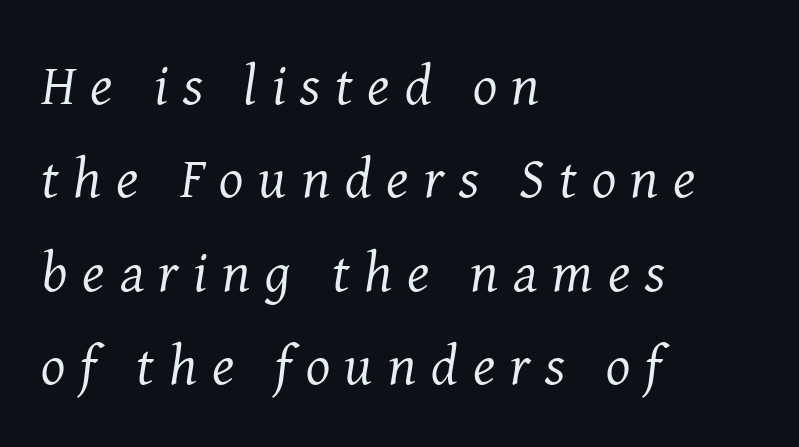
Q: Is the text bold? A: No.
Q: Is the text italic (slanted)? A: Yes, it leans right by about 8 degrees.
Q: Is the typeface a serif or a sans-serif typeface? A: Serif.
Q: Is the text underlined? A: No.
Q: How is the paragraph aligned? A: Left-aligned.
Q: Is the spacing between letters normal or unusually wide? A: Unusually wide.
Q: Is the spacing between lines tight, normal or loose? A: Normal.
Q: Width (condensed, normal, or wide)? A: Normal.
Q: Stroke contrast? A: Medium.
Q: x-height? A: Medium.
Q: Monospaced? A: No.
